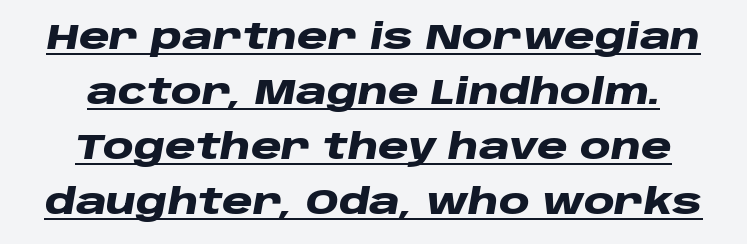
The image shows 35 px heavy, wide type, italic (leaning right); set centered, normal line spacing (1.57x), normal letter spacing, underlined; low stroke contrast and a large x-height.
